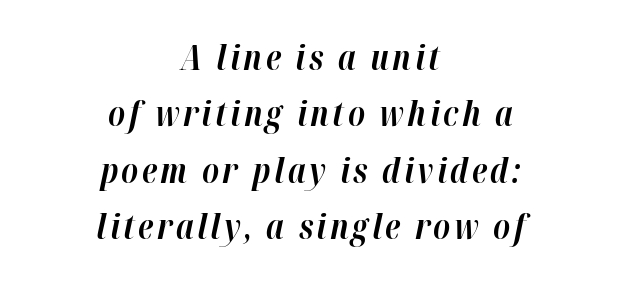
You could not count columns in this text — the font is proportionally spaced. No word sits above an underline. You can tell it's italic because the verticals aren't actually vertical. Each line is balanced around a shared central axis. A typesetter would call this leading conventional body-copy spacing.
